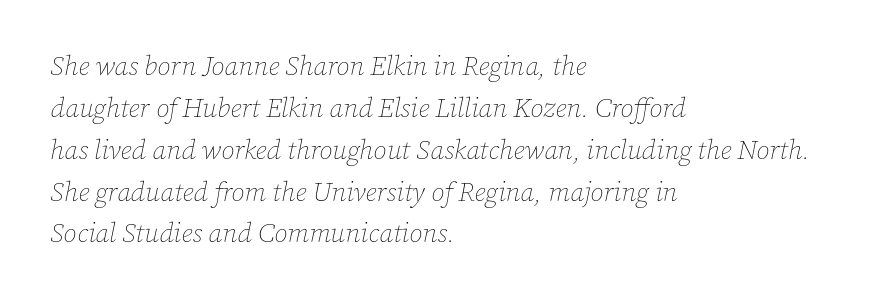
Q: Is the text bold? A: No.
Q: Is the text italic (slanted)? A: Yes, it leans right by about 12 degrees.
Q: Is the text underlined? A: No.
Q: How is the paragraph aligned? A: Left-aligned.
Q: Is the spacing between letters normal or unusually wide? A: Normal.
Q: Is the spacing between lines tight, normal or loose? A: Normal.
